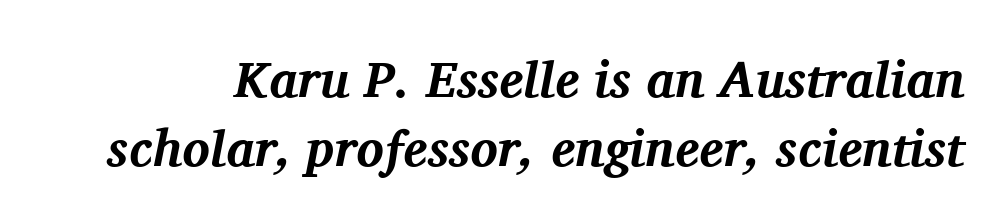
Q: Is the text bold? A: Yes.
Q: Is the text italic (slanted)? A: Yes, it leans right by about 11 degrees.
Q: Is the typeface a serif or a sans-serif typeface? A: Serif.
Q: Is the text underlined? A: No.
Q: Is the spacing between letters normal or unusually wide? A: Normal.
Q: Is the spacing between lines tight, normal or loose? A: Normal.
Q: Width (condensed, normal, or wide)? A: Normal.
Q: Stroke contrast? A: Medium.
Q: x-height? A: Medium.
Q: Monospaced? A: No.
